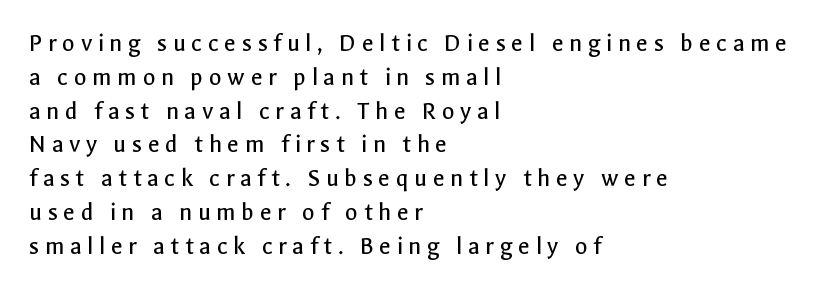
The image shows 26 px text type, upright; set left-aligned, normal line spacing (1.3x), unusually wide letter spacing (+0.21 em), not underlined.
